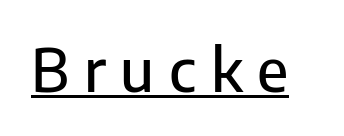
Q: Is the text italic (slanted)? A: No, it is upright.
Q: Is the typeface a serif or a sans-serif typeface? A: Sans-serif.
Q: Is the text underlined? A: Yes.
Q: Is the spacing between letters normal or unusually wide? A: Unusually wide.
Q: Width (condensed, normal, or wide)? A: Normal.
Q: Stroke contrast? A: Low.
Q: x-height? A: Medium.
Q: Monospaced? A: No.
